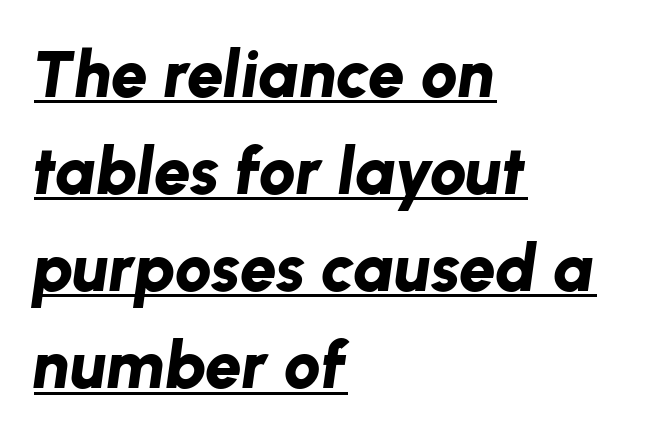
{"italic": "yes", "lean": "right", "slant_degrees": 8, "bold": "yes", "weight": "bold", "width": "normal", "stroke_contrast": "low", "x_height": "medium", "monospaced": "no", "underline": "yes", "align": "left", "line_spacing": "normal", "line_spacing_ratio": 1.47, "letter_spacing": "normal", "letter_spacing_em": 0.0, "glyph_px": 66}
